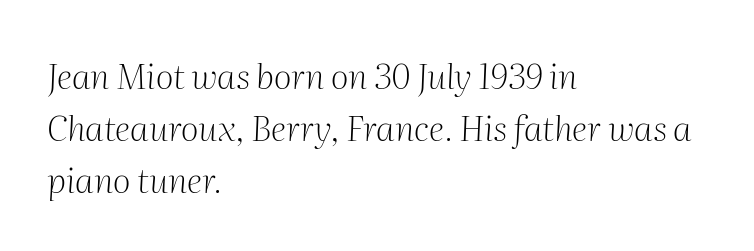
Varying glyph widths throughout — classic text-font behaviour. Vertical spacing — default. The face looks like a standard text weight, possibly lighter. The rendering keeps characters at their native spacing. Line starts are locked; line ends wander. The letters are slanted; this is an italic face.
